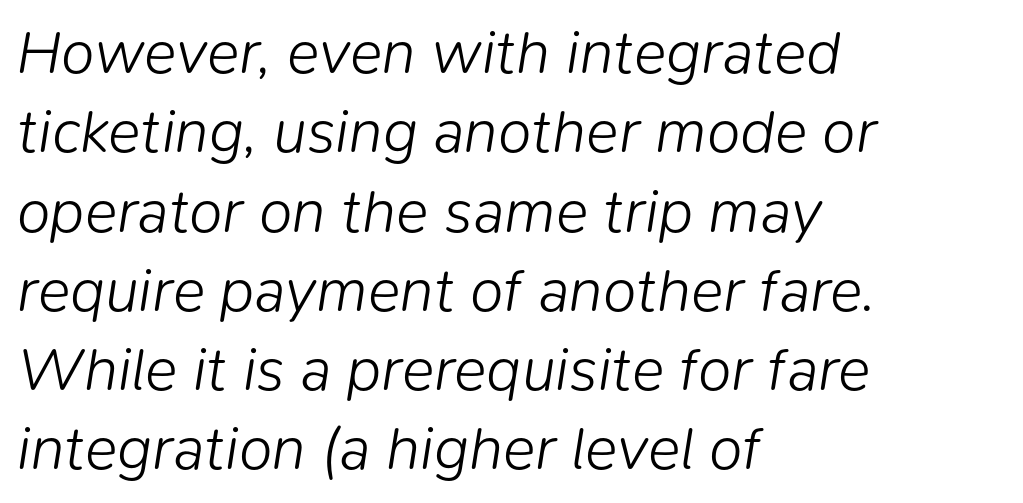
The image shows 61 px light type, italic (leaning right); set left-aligned, normal line spacing (1.3x), normal letter spacing, not underlined; low stroke contrast and a medium x-height.
